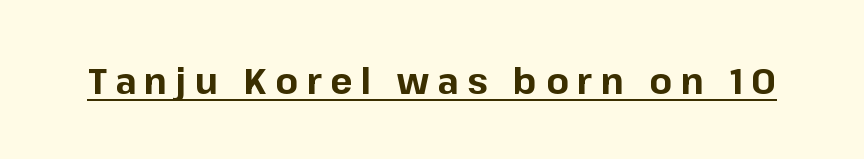
Varying glyph widths throughout — classic text-font behaviour. Every character sits straight up, as roman type does. Examine the stroke ends and you'll find no serifs. Short note: letters widely spaced. Emphasis by weight is at full strength: bold.
